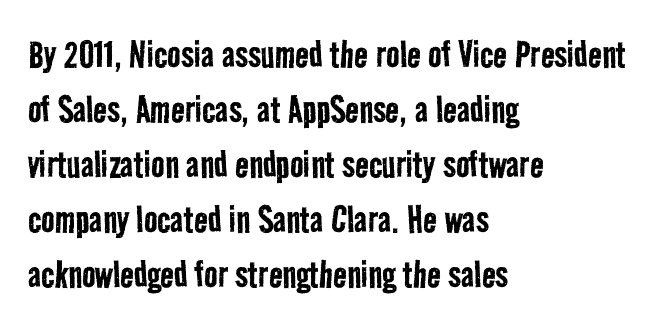
Q: Is the text bold? A: No.
Q: Is the typeface a serif or a sans-serif typeface? A: Sans-serif.
Q: Is the text underlined? A: No.
Q: How is the paragraph aligned? A: Left-aligned.
Q: Is the spacing between letters normal or unusually wide? A: Normal.
Q: Width (condensed, normal, or wide)? A: Condensed.
Q: Stroke contrast? A: Low.
Q: x-height? A: Medium.
Q: Monospaced? A: No.
